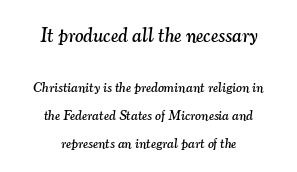
{"italic": "yes", "lean": "right", "slant_degrees": 7, "underline": "no", "align": "center", "line_spacing": "loose", "line_spacing_ratio": 2.03, "letter_spacing": "normal", "letter_spacing_em": 0.0, "larger_block": "first", "size_ratio": 1.43, "glyph_px": 20}
